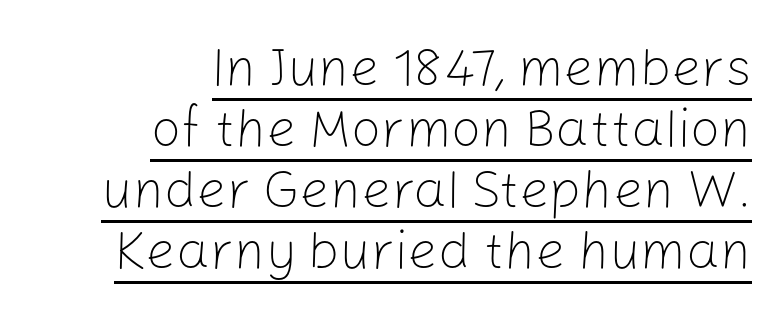
In CSS terms this would be text-align: right. Each word holds together tightly as a unit, with standard inter-letter gaps. A typesetter would call this proportional, since set widths differ per character. The letters stand straight up with perfectly vertical stems. Bold? No — there's no thickening of the strokes. A continuous stroke trails under the words, as in a hyperlink.
